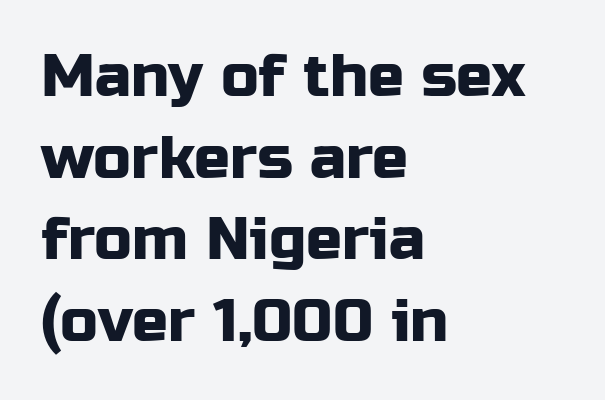
The image shows 60 px sans-serif type, upright; set left-aligned, normal line spacing (1.36x), normal letter spacing, not underlined; low stroke contrast and a medium x-height.
